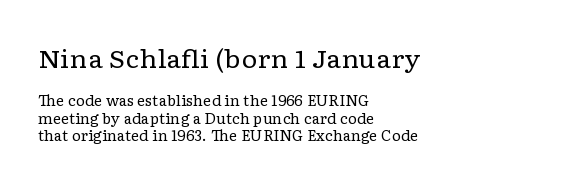
{"italic": "no", "bold": "no", "underline": "no", "align": "left", "line_spacing": "normal", "line_spacing_ratio": 1.25, "letter_spacing": "normal", "letter_spacing_em": 0.0, "larger_block": "first", "size_ratio": 1.79, "glyph_px": 25}
